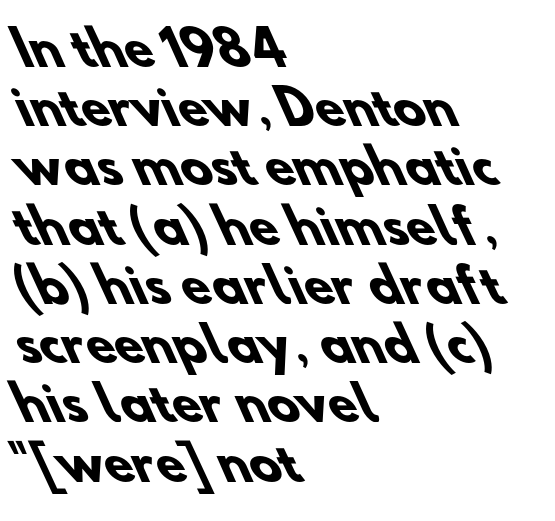
{"serif": "no", "bold": "yes", "weight": "heavy", "width": "normal", "stroke_contrast": "low", "x_height": "small", "monospaced": "no", "underline": "no", "align": "left", "line_spacing": "normal", "line_spacing_ratio": 1.26, "letter_spacing": "normal", "letter_spacing_em": 0.0, "glyph_px": 47}
